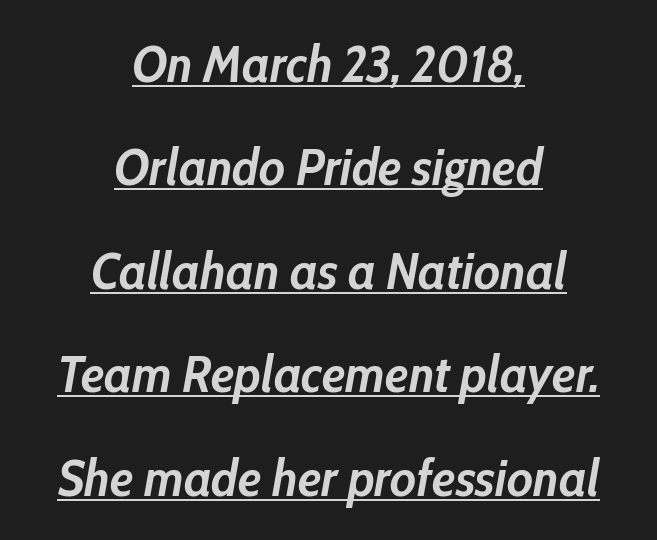
The image shows 52 px semibold, condensed type, italic (leaning right); set centered, loose line spacing (1.99x), normal letter spacing, underlined; low stroke contrast and a medium x-height.
